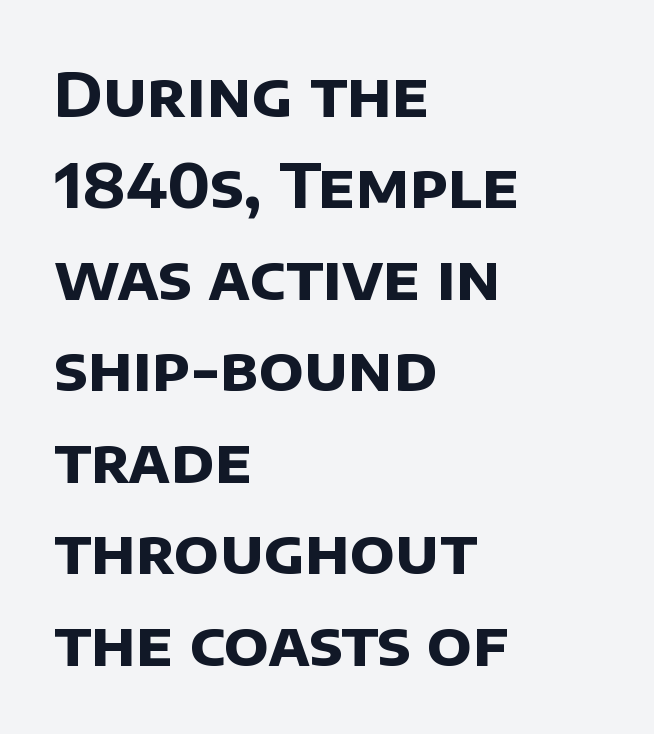
The area under the type is left untouched. The rag falls on the right side of this text block. The rendering uses natural spacing where letterforms have individual widths. This rendering leaves character spacing at its baseline value. What kind of face is this? One without serifs — a sans. These lines carry a lot of weight — the face is fully bold.
